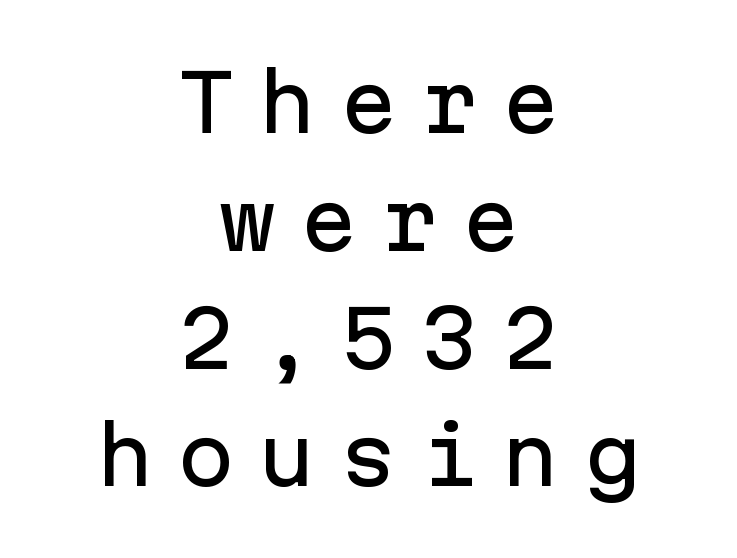
Q: Is the text italic (slanted)? A: No, it is upright.
Q: Is the typeface a serif or a sans-serif typeface? A: Sans-serif.
Q: Is the text underlined? A: No.
Q: How is the paragraph aligned? A: Centered.
Q: Is the spacing between letters normal or unusually wide? A: Unusually wide.
Q: Is the spacing between lines tight, normal or loose? A: Normal.
Q: Width (condensed, normal, or wide)? A: Normal.
Q: Stroke contrast? A: Low.
Q: x-height? A: Medium.
Q: Monospaced? A: Yes.
